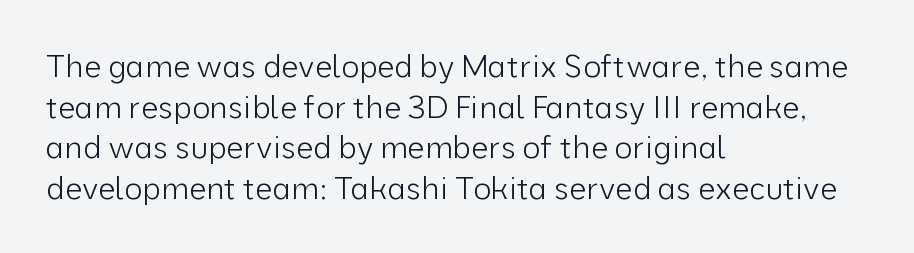
Q: Is the text bold? A: No.
Q: Is the text italic (slanted)? A: No, it is upright.
Q: Is the typeface a serif or a sans-serif typeface? A: Sans-serif.
Q: Is the text underlined? A: No.
Q: How is the paragraph aligned? A: Left-aligned.
Q: Is the spacing between letters normal or unusually wide? A: Normal.
Q: Is the spacing between lines tight, normal or loose? A: Normal.
Q: Width (condensed, normal, or wide)? A: Normal.
Q: Stroke contrast? A: Low.
Q: x-height? A: Medium.
Q: Monospaced? A: No.
